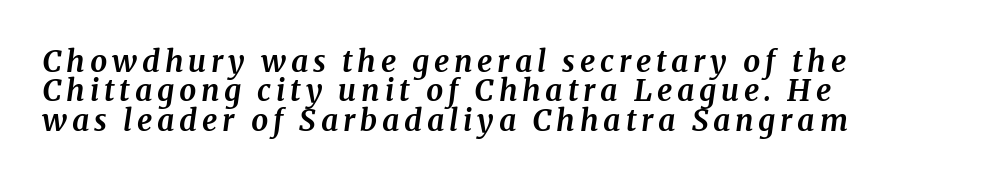
Q: Is the text bold? A: Yes.
Q: Is the text italic (slanted)? A: Yes, it leans right by about 8 degrees.
Q: Is the typeface a serif or a sans-serif typeface? A: Serif.
Q: Is the text underlined? A: No.
Q: How is the paragraph aligned? A: Left-aligned.
Q: Is the spacing between lines tight, normal or loose? A: Tight.
Q: Width (condensed, normal, or wide)? A: Normal.
Q: Stroke contrast? A: Medium.
Q: x-height? A: Medium.
Q: Monospaced? A: No.
